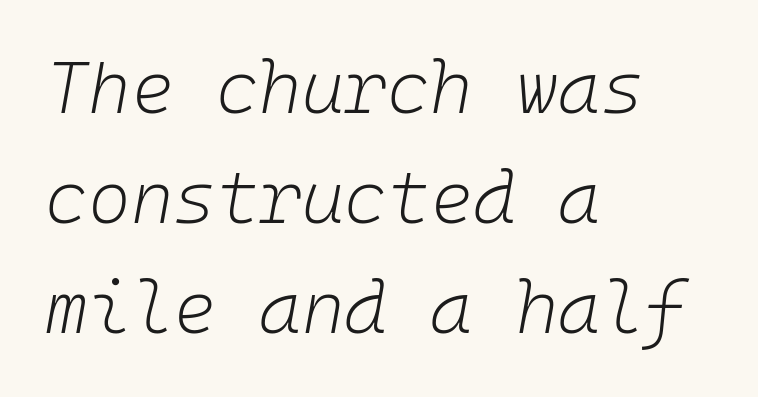
Q: Is the text bold? A: No.
Q: Is the text italic (slanted)? A: Yes, it leans right by about 10 degrees.
Q: Is the text underlined? A: No.
Q: How is the paragraph aligned? A: Left-aligned.
Q: Is the spacing between letters normal or unusually wide? A: Normal.
Q: Is the spacing between lines tight, normal or loose? A: Normal.
Q: Width (condensed, normal, or wide)? A: Normal.
Q: Stroke contrast? A: Low.
Q: x-height? A: Medium.
Q: Monospaced? A: Yes.
